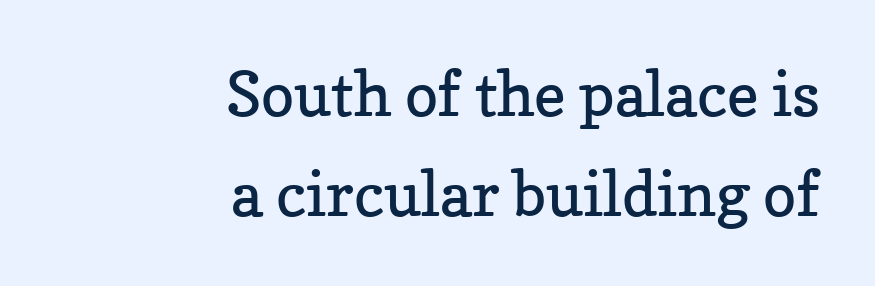
Q: Is the text bold? A: No.
Q: Is the text italic (slanted)? A: No, it is upright.
Q: Is the typeface a serif or a sans-serif typeface? A: Serif.
Q: Is the text underlined? A: No.
Q: How is the paragraph aligned? A: Right-aligned.
Q: Is the spacing between letters normal or unusually wide? A: Normal.
Q: Is the spacing between lines tight, normal or loose? A: Normal.
Q: Width (condensed, normal, or wide)? A: Normal.
Q: Stroke contrast? A: Low.
Q: x-height? A: Medium.
Q: Monospaced? A: No.
